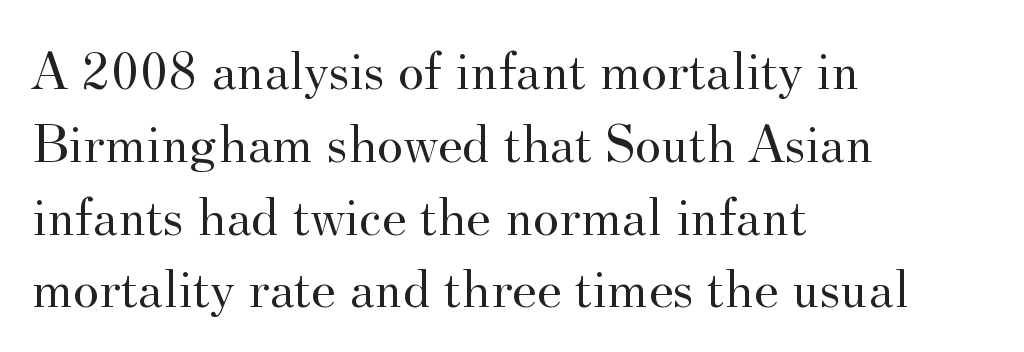
Q: Is the text bold? A: No.
Q: Is the text italic (slanted)? A: No, it is upright.
Q: Is the typeface a serif or a sans-serif typeface? A: Serif.
Q: Is the text underlined? A: No.
Q: How is the paragraph aligned? A: Left-aligned.
Q: Is the spacing between letters normal or unusually wide? A: Normal.
Q: Is the spacing between lines tight, normal or loose? A: Normal.
Q: Width (condensed, normal, or wide)? A: Normal.
Q: Stroke contrast? A: Medium.
Q: x-height? A: Small.
Q: Monospaced? A: No.
